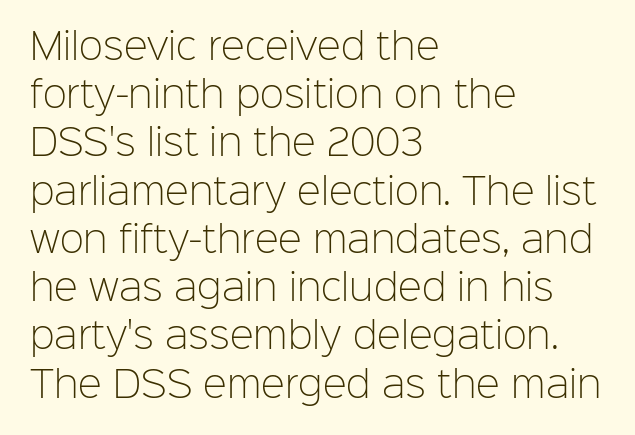
The image shows 36 px light sans-serif type, upright; set left-aligned, normal line spacing (1.34x), normal letter spacing, not underlined; low stroke contrast and a medium x-height.
